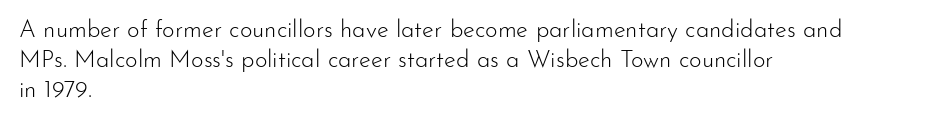
Q: Is the text bold? A: No.
Q: Is the text italic (slanted)? A: No, it is upright.
Q: Is the text underlined? A: No.
Q: How is the paragraph aligned? A: Left-aligned.
Q: Is the spacing between letters normal or unusually wide? A: Normal.
Q: Is the spacing between lines tight, normal or loose? A: Normal.
